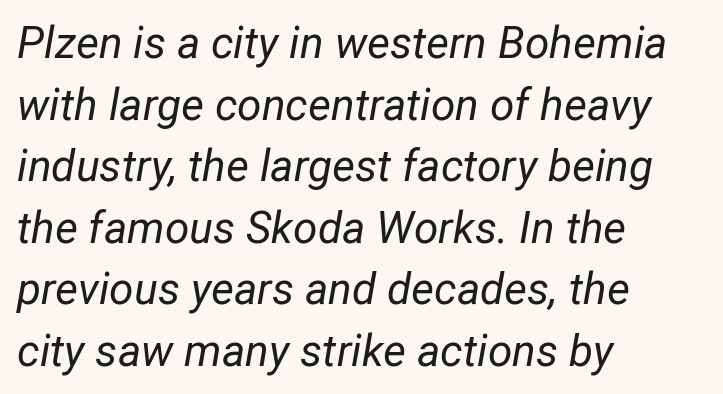
There is no visible air inserted between adjacent glyphs. Each row of text sits above clean, open space. Is there much room between lines? A standard amount, neither cramped nor airy. These lines are rendered in a variable-pitch font. The strokes are not fattened; the text isn't bold. There's an unmistakable incline to the writing here.
